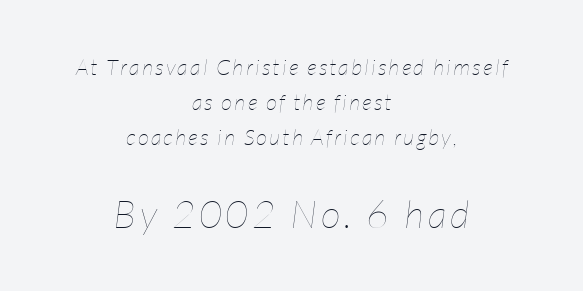
The image shows 39 px thin, condensed type, italic (leaning right); set centered, normal line spacing (1.59x), not underlined; the second (bottom) block is 1.77x larger; low stroke contrast and a medium x-height.
